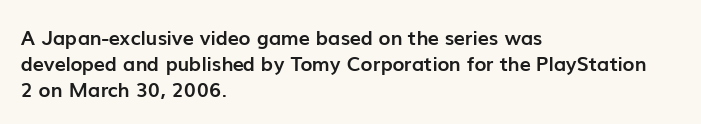
{"italic": "no", "bold": "yes", "underline": "no", "align": "left", "line_spacing": "normal", "line_spacing_ratio": 1.29, "letter_spacing": "normal", "letter_spacing_em": 0.0, "glyph_px": 20}
